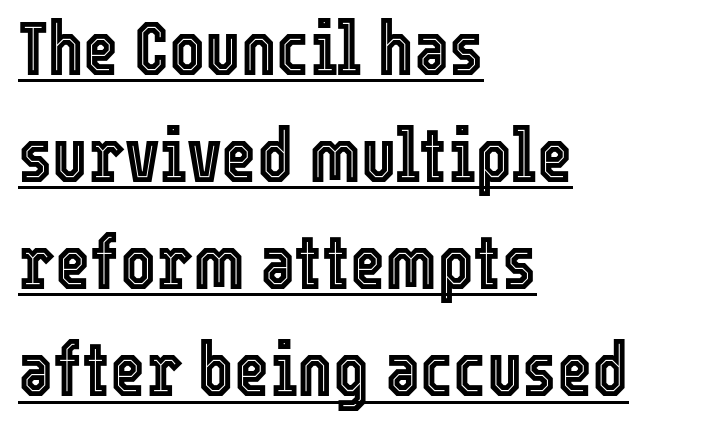
Q: Is the text italic (slanted)? A: No, it is upright.
Q: Is the text underlined? A: Yes.
Q: How is the paragraph aligned? A: Left-aligned.
Q: Is the spacing between letters normal or unusually wide? A: Normal.
Q: Is the spacing between lines tight, normal or loose? A: Normal.
Q: Width (condensed, normal, or wide)? A: Condensed.
Q: x-height? A: Medium.
Q: Monospaced? A: No.
